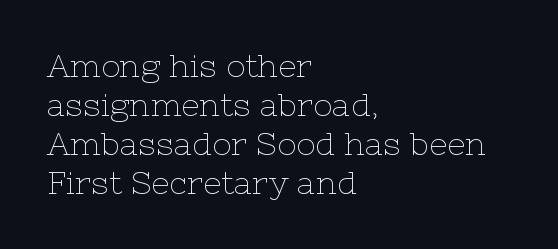
Q: Is the text bold? A: No.
Q: Is the text italic (slanted)? A: No, it is upright.
Q: Is the typeface a serif or a sans-serif typeface? A: Serif.
Q: Is the text underlined? A: No.
Q: How is the paragraph aligned? A: Left-aligned.
Q: Is the spacing between letters normal or unusually wide? A: Normal.
Q: Width (condensed, normal, or wide)? A: Normal.
Q: Stroke contrast? A: Low.
Q: x-height? A: Medium.
Q: Monospaced? A: No.
